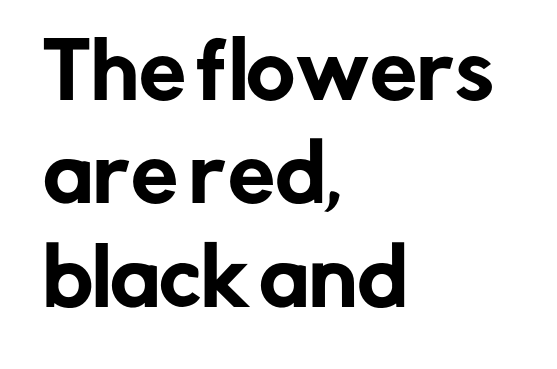
In terms of posture, this sample is upright. Any mark beneath the type? The region is blank. The font family rendered here belongs to the sans-serif group. A typesetter would call this leading conventional body-copy spacing. The rendering uses natural spacing where letterforms have individual widths.
